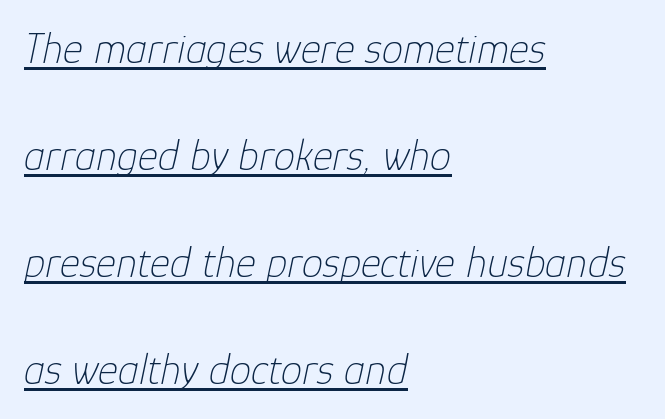
Q: Is the text bold? A: No.
Q: Is the text italic (slanted)? A: Yes, it leans right by about 12 degrees.
Q: Is the text underlined? A: Yes.
Q: How is the paragraph aligned? A: Left-aligned.
Q: Is the spacing between letters normal or unusually wide? A: Normal.
Q: Is the spacing between lines tight, normal or loose? A: Loose.
Q: Width (condensed, normal, or wide)? A: Normal.
Q: Stroke contrast? A: Low.
Q: x-height? A: Medium.
Q: Monospaced? A: No.
